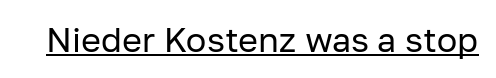
Q: Is the text bold? A: No.
Q: Is the text italic (slanted)? A: No, it is upright.
Q: Is the typeface a serif or a sans-serif typeface? A: Sans-serif.
Q: Is the text underlined? A: Yes.
Q: Is the spacing between letters normal or unusually wide? A: Normal.
Q: Width (condensed, normal, or wide)? A: Normal.
Q: Stroke contrast? A: Low.
Q: x-height? A: Medium.
Q: Monospaced? A: No.
